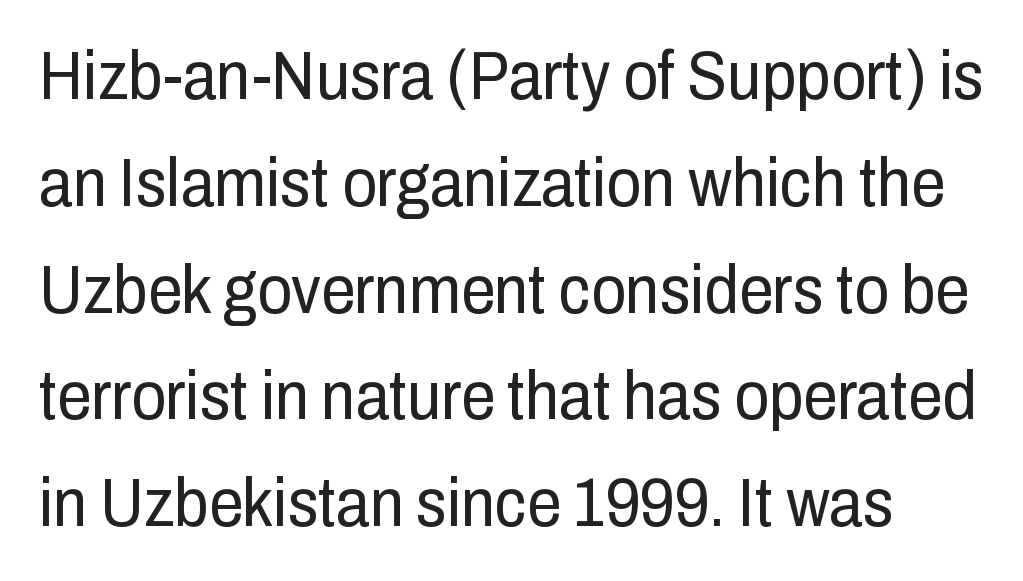
Q: Is the text bold? A: No.
Q: Is the text italic (slanted)? A: No, it is upright.
Q: Is the typeface a serif or a sans-serif typeface? A: Sans-serif.
Q: Is the text underlined? A: No.
Q: Is the spacing between letters normal or unusually wide? A: Normal.
Q: Is the spacing between lines tight, normal or loose? A: Normal.
Q: Width (condensed, normal, or wide)? A: Condensed.
Q: Stroke contrast? A: Low.
Q: x-height? A: Medium.
Q: Monospaced? A: No.
